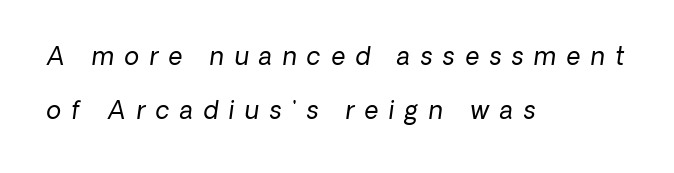
{"bold": "no", "underline": "no", "align": "left", "line_spacing": "loose", "line_spacing_ratio": 2.27, "letter_spacing": "wide", "letter_spacing_em": 0.44, "glyph_px": 24}
